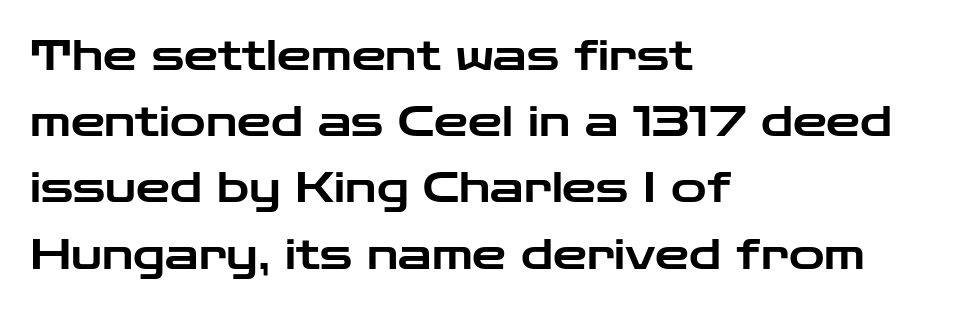
{"serif": "no", "italic": "no", "width": "wide", "stroke_contrast": "low", "x_height": "medium", "monospaced": "no", "underline": "no", "align": "left", "line_spacing": "normal", "line_spacing_ratio": 1.54, "letter_spacing": "normal", "letter_spacing_em": 0.0, "glyph_px": 43}
